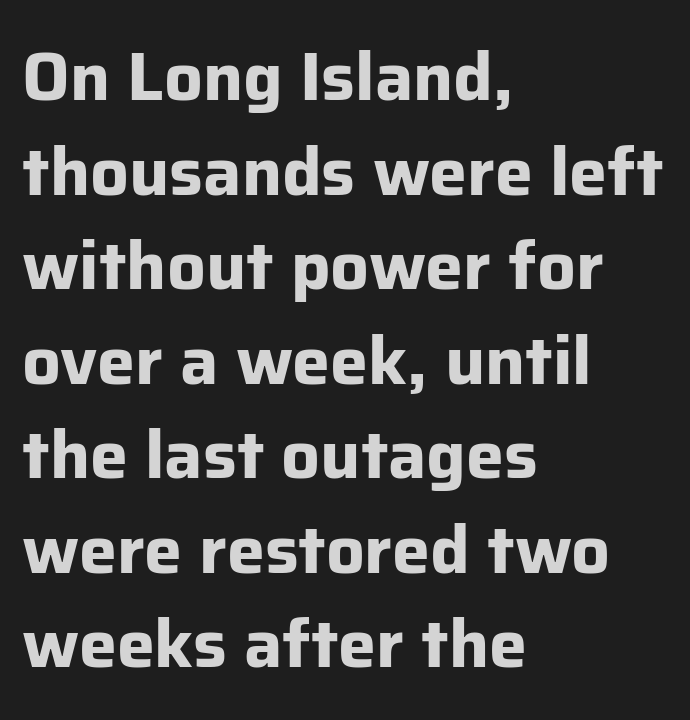
Each line starts at the same left margin while the right side varies. A roman cut, with each character standing at attention. Reading down the column, the eye jumps a familiar distance to each next line. Stroke terminals: plain, sans-serif. The space directly below the letters is spotless. The strokes are fattened all the way to bold.
